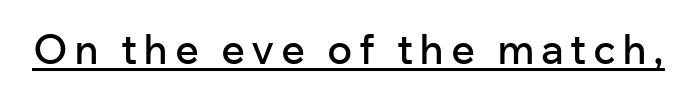
{"serif": "no", "italic": "no", "width": "normal", "stroke_contrast": "low", "x_height": "medium", "monospaced": "no", "underline": "yes", "glyph_px": 42}
